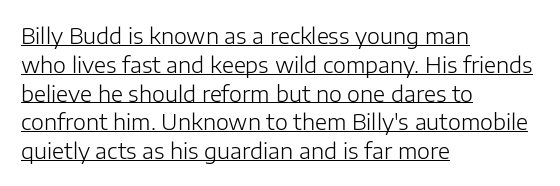
The horizontal fit of the characters is conventional and even. Heft: none added — not bold. Does a line run under the words? Yes, clearly. Honestly, the row spacing looks completely unremarkable. These lines were composed using upright roman letters. Horizontally, the lines are justified to the leading edge only.
